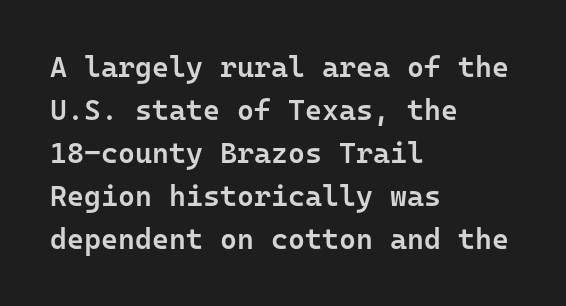
The image shows 29 px semibold sans-serif type, upright, monospaced; set left-aligned, normal line spacing (1.48x), normal letter spacing, not underlined; low stroke contrast and a medium x-height.
